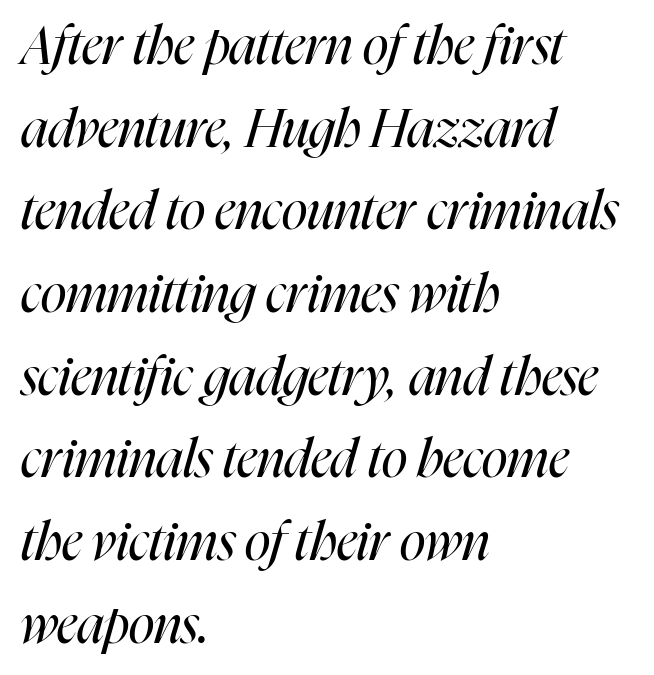
Q: Is the text bold? A: No.
Q: Is the text italic (slanted)? A: Yes, it leans right by about 16 degrees.
Q: Is the text underlined? A: No.
Q: How is the paragraph aligned? A: Left-aligned.
Q: Is the spacing between letters normal or unusually wide? A: Normal.
Q: Is the spacing between lines tight, normal or loose? A: Normal.
Q: Width (condensed, normal, or wide)? A: Condensed.
Q: Stroke contrast? A: High.
Q: x-height? A: Medium.
Q: Monospaced? A: No.
